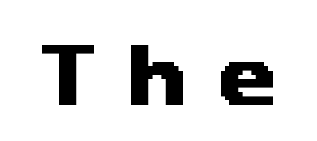
{"serif": "no", "width": "wide", "stroke_contrast": "medium", "x_height": "medium", "monospaced": "no", "underline": "no", "letter_spacing": "wide", "letter_spacing_em": 0.42, "glyph_px": 69}
